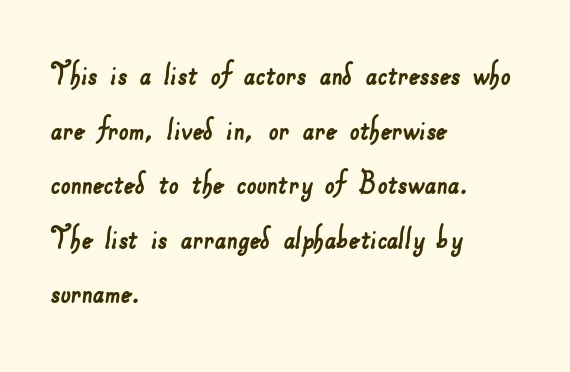
Q: Is the typeface a serif or a sans-serif typeface? A: Sans-serif.
Q: Is the text underlined? A: No.
Q: How is the paragraph aligned? A: Left-aligned.
Q: Is the spacing between letters normal or unusually wide? A: Normal.
Q: Is the spacing between lines tight, normal or loose? A: Normal.
Q: Width (condensed, normal, or wide)? A: Normal.
Q: Stroke contrast? A: Low.
Q: x-height? A: Small.
Q: Monospaced? A: No.
